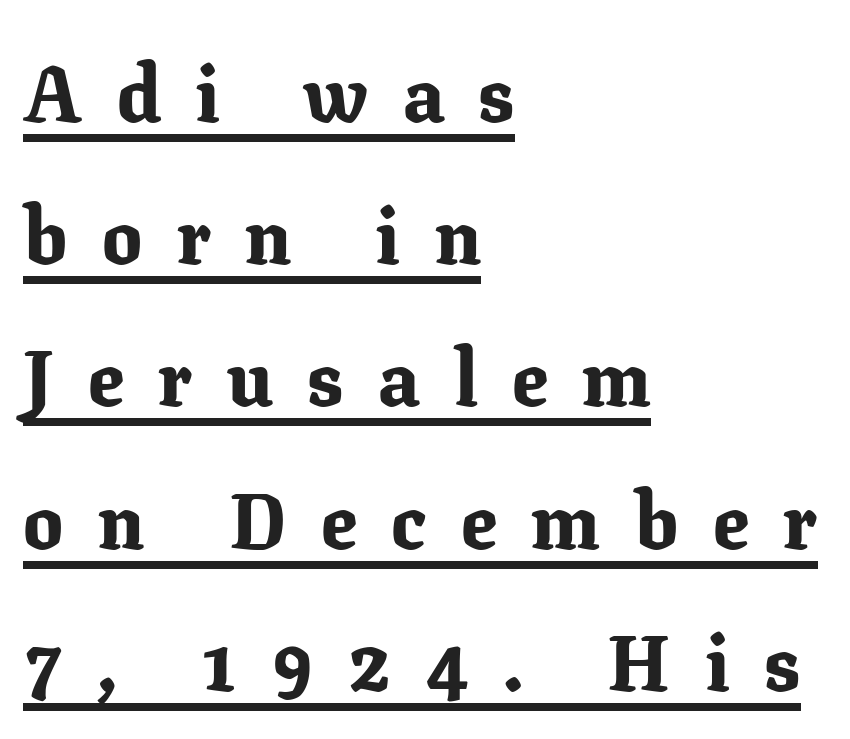
Q: Is the text bold? A: Yes.
Q: Is the text italic (slanted)? A: No, it is upright.
Q: Is the typeface a serif or a sans-serif typeface? A: Serif.
Q: Is the text underlined? A: Yes.
Q: How is the paragraph aligned? A: Left-aligned.
Q: Is the spacing between letters normal or unusually wide? A: Unusually wide.
Q: Width (condensed, normal, or wide)? A: Normal.
Q: Stroke contrast? A: Low.
Q: x-height? A: Medium.
Q: Monospaced? A: No.
